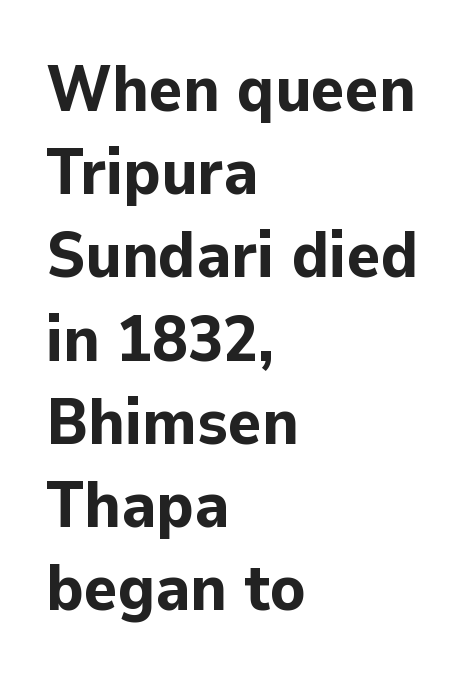
{"serif": "no", "italic": "no", "bold": "yes", "weight": "bold", "width": "normal", "stroke_contrast": "low", "x_height": "medium", "monospaced": "no", "underline": "no", "align": "left", "line_spacing": "normal", "line_spacing_ratio": 1.3, "letter_spacing": "normal", "letter_spacing_em": 0.0, "glyph_px": 64}
